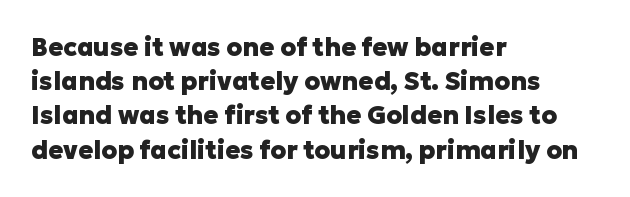
Q: Is the text bold? A: Yes.
Q: Is the text italic (slanted)? A: No, it is upright.
Q: Is the text underlined? A: No.
Q: How is the paragraph aligned? A: Left-aligned.
Q: Is the spacing between letters normal or unusually wide? A: Normal.
Q: Is the spacing between lines tight, normal or loose? A: Normal.
